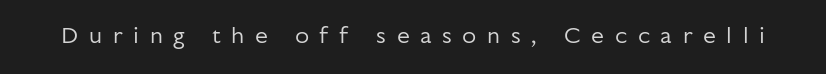
A typesetter would mark this as roman, not italic. The horizontal fit of the characters is loose and conspicuously gappy. On a weight scale, this lands at 450 or below. The words here are not underlined.
